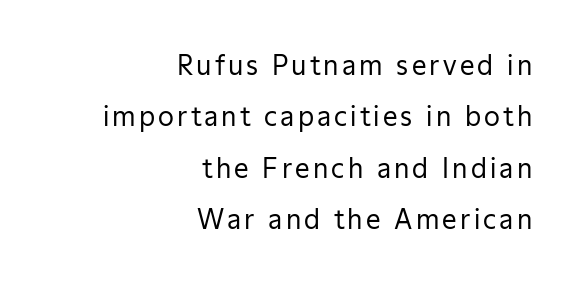
Stems here are at most as thick as an everyday book face. This block would shrink considerably if given ordinary leading; it's expanded now. Tall strokes in this sample are plumb rather than angled. Each row of text sits above clean, open space. The paragraph has a hard right edge and a soft left edge.
